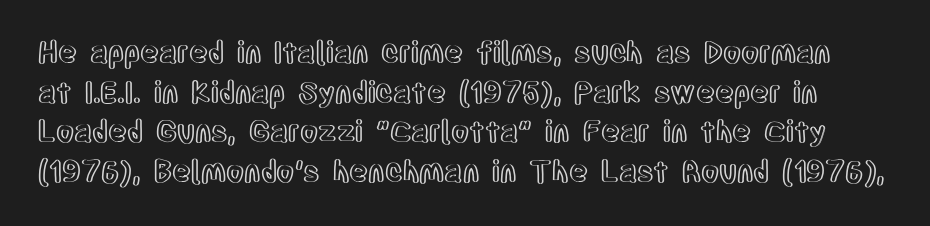
Here the designer chose a conventional face with non-uniform glyph widths. The line texture is even and compact thanks to regular tracking. Leading matches the norm, producing a regular column. The letters stand upright; this is a roman face. Clear beneath every line of the passage.
